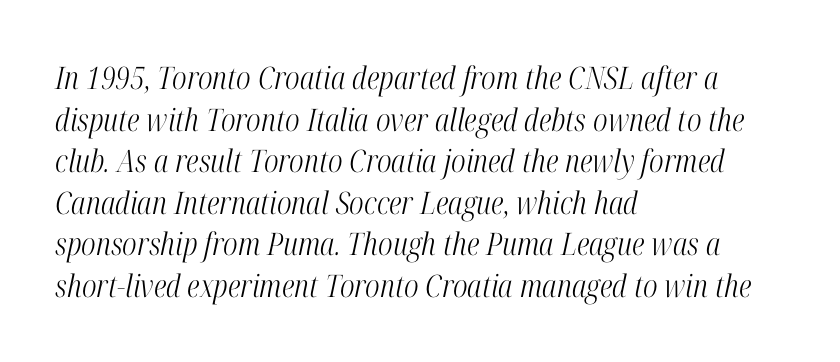
{"serif": "yes", "italic": "yes", "lean": "right", "slant_degrees": 12, "bold": "no", "weight": "light", "width": "condensed", "stroke_contrast": "high", "x_height": "medium", "monospaced": "no", "underline": "no", "align": "left", "line_spacing": "normal", "line_spacing_ratio": 1.34, "letter_spacing": "normal", "letter_spacing_em": 0.0, "glyph_px": 31}
